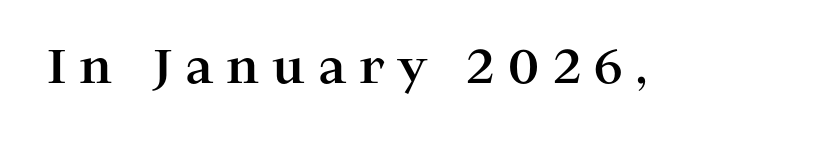
{"serif": "yes", "italic": "no", "bold": "yes", "weight": "bold", "width": "wide", "stroke_contrast": "high", "x_height": "medium", "monospaced": "no", "underline": "no", "letter_spacing": "wide", "letter_spacing_em": 0.27, "glyph_px": 47}
